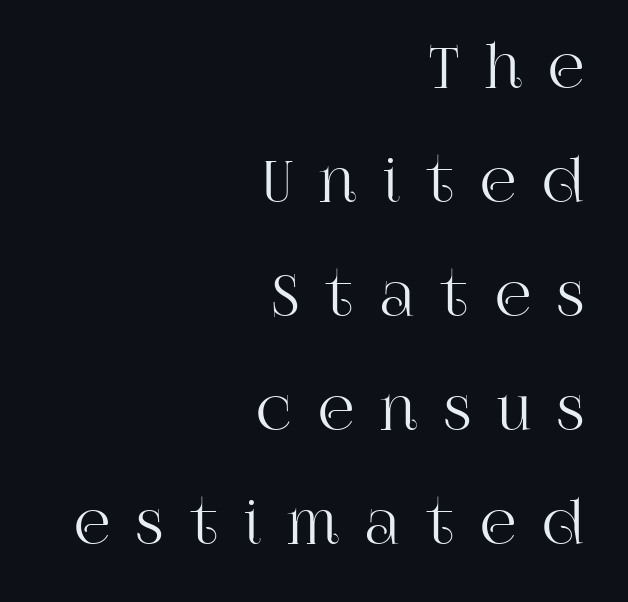
The image shows 57 px serif type, upright; set right-aligned, loose line spacing (2.0x), unusually wide letter spacing (+0.46 em), not underlined; high stroke contrast and a large x-height.
